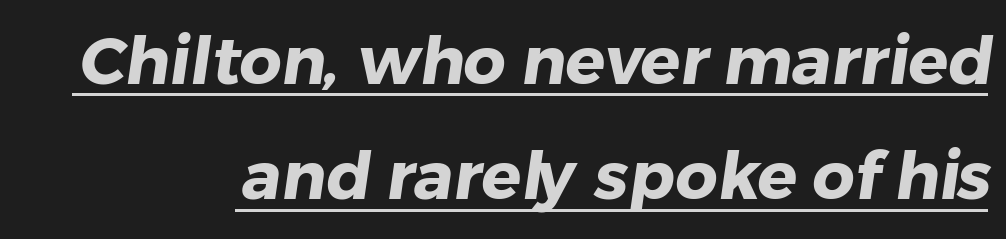
Q: Is the text bold? A: Yes.
Q: Is the typeface a serif or a sans-serif typeface? A: Sans-serif.
Q: Is the text underlined? A: Yes.
Q: How is the paragraph aligned? A: Right-aligned.
Q: Is the spacing between letters normal or unusually wide? A: Normal.
Q: Width (condensed, normal, or wide)? A: Normal.
Q: Stroke contrast? A: Low.
Q: x-height? A: Medium.
Q: Monospaced? A: No.
